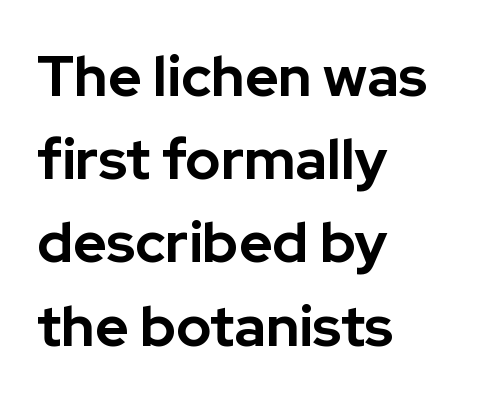
The image shows 57 px bold sans-serif type, upright; set left-aligned, normal line spacing (1.46x), normal letter spacing, not underlined; low stroke contrast and a medium x-height.
